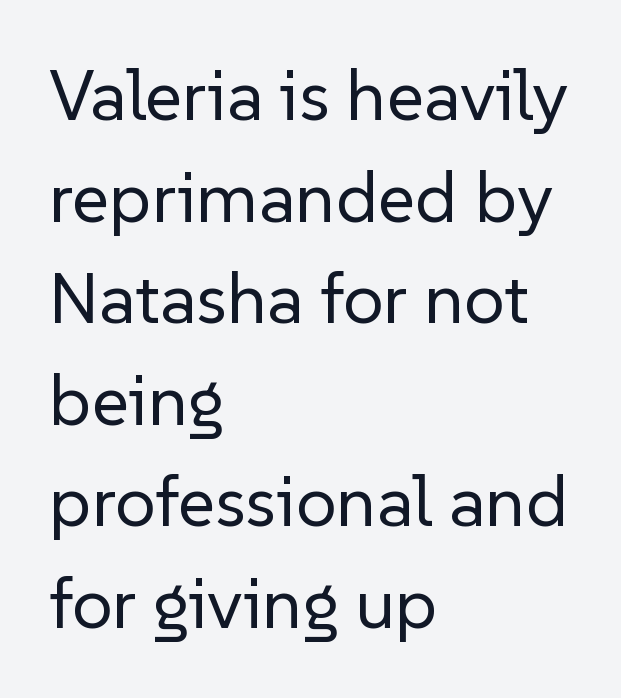
Q: Is the text bold? A: No.
Q: Is the text italic (slanted)? A: No, it is upright.
Q: Is the typeface a serif or a sans-serif typeface? A: Sans-serif.
Q: Is the text underlined? A: No.
Q: How is the paragraph aligned? A: Left-aligned.
Q: Is the spacing between letters normal or unusually wide? A: Normal.
Q: Is the spacing between lines tight, normal or loose? A: Normal.
Q: Width (condensed, normal, or wide)? A: Normal.
Q: Stroke contrast? A: Low.
Q: x-height? A: Medium.
Q: Monospaced? A: No.
